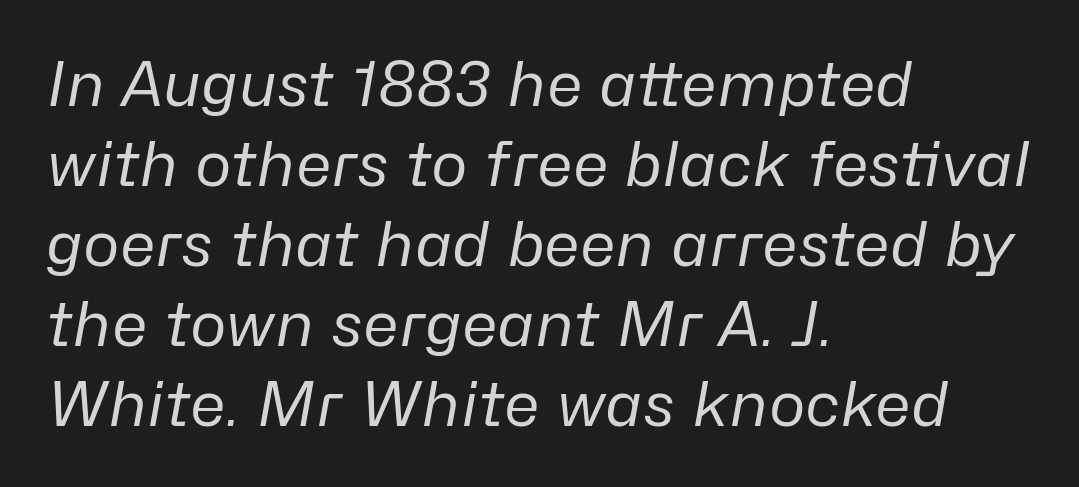
Is there much room between lines? A standard amount, neither cramped nor airy. Is this a fixed-width face? No — the glyphs have proportional, varying widths. Stems and bowls with no extra thickness — not bold. This rendering features lettering with no underline. A typesetter would call this zero additional tracking.
